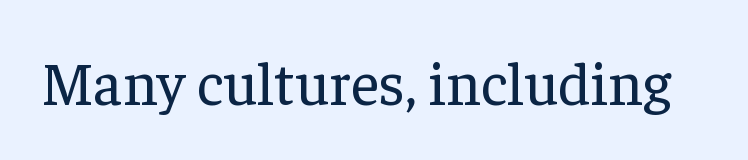
Q: Is the text bold? A: No.
Q: Is the text italic (slanted)? A: No, it is upright.
Q: Is the typeface a serif or a sans-serif typeface? A: Serif.
Q: Is the text underlined? A: No.
Q: Is the spacing between letters normal or unusually wide? A: Normal.
Q: Width (condensed, normal, or wide)? A: Normal.
Q: Stroke contrast? A: Low.
Q: x-height? A: Medium.
Q: Monospaced? A: No.
